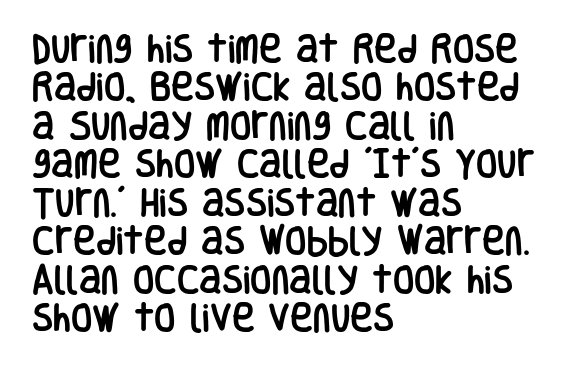
{"serif": "no", "italic": "no", "width": "condensed", "stroke_contrast": "low", "x_height": "large", "monospaced": "no", "underline": "no", "align": "left", "line_spacing_ratio": 1.24, "letter_spacing": "normal", "letter_spacing_em": 0.0, "glyph_px": 31}
